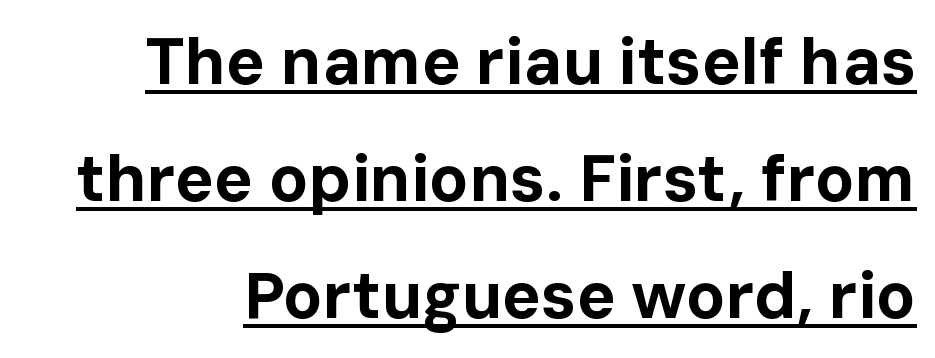
{"serif": "no", "italic": "no", "bold": "yes", "weight": "bold", "width": "normal", "stroke_contrast": "low", "x_height": "medium", "monospaced": "no", "underline": "yes", "line_spacing_ratio": 1.8, "letter_spacing": "normal", "letter_spacing_em": 0.0, "glyph_px": 65}
